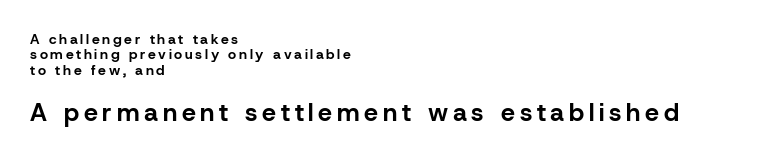
Q: Is the text bold? A: Yes.
Q: Is the text italic (slanted)? A: No, it is upright.
Q: Is the text underlined? A: No.
Q: How is the paragraph aligned? A: Left-aligned.
Q: Is the spacing between lines tight, normal or loose? A: Tight.
Q: Which block of text is set in a larger size, the first (top) or the second (bottom)? A: The second (bottom) one.
